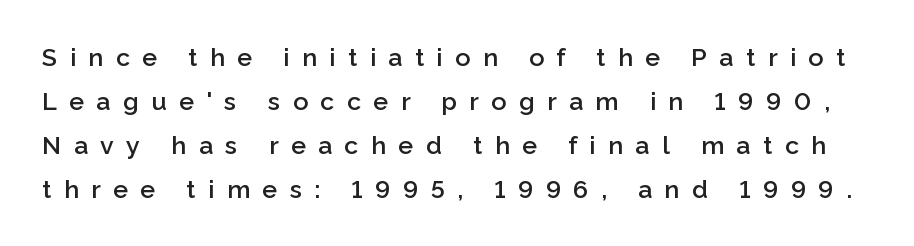
Bold? Not quite — semibold, heavier than regular but stopping short. Unlike italic type, these characters show no tilt at all. Clear beneath every line of the passage. There is plenty of visible air inserted between adjacent glyphs.
